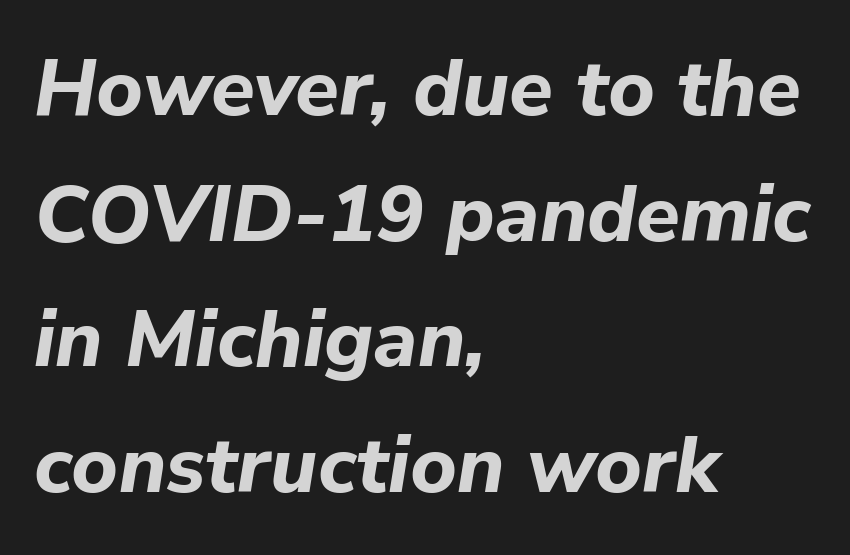
The typesetting leans heavy: a genuine bold. Looks like regular typesetting: each glyph gets only the width it needs. Underlining? Definitely not there. In terms of posture, this sample is oblique. This rendering leaves character spacing at its baseline value.
